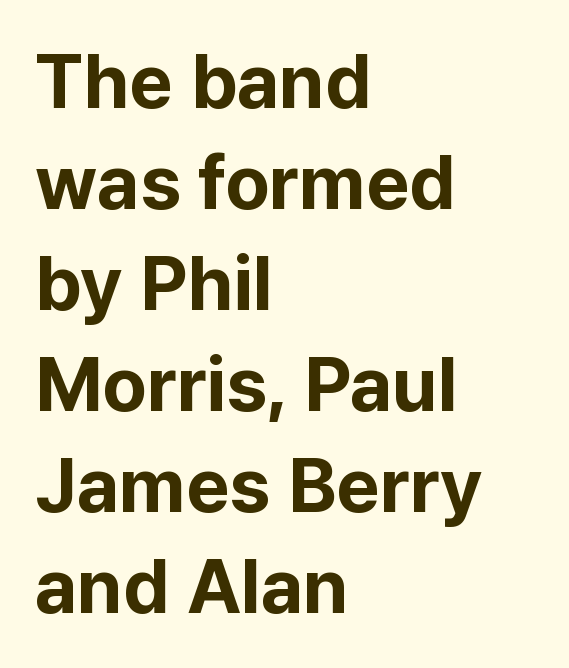
Q: Is the text bold? A: Yes.
Q: Is the text italic (slanted)? A: No, it is upright.
Q: Is the typeface a serif or a sans-serif typeface? A: Sans-serif.
Q: Is the text underlined? A: No.
Q: How is the paragraph aligned? A: Left-aligned.
Q: Is the spacing between letters normal or unusually wide? A: Normal.
Q: Is the spacing between lines tight, normal or loose? A: Normal.
Q: Width (condensed, normal, or wide)? A: Normal.
Q: Stroke contrast? A: Low.
Q: x-height? A: Medium.
Q: Monospaced? A: No.
